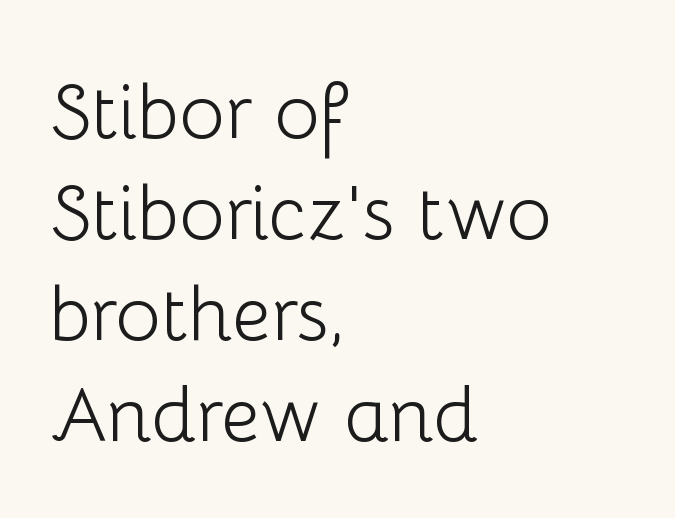
The image shows 76 px light sans-serif type, upright; set left-aligned, normal line spacing (1.33x), normal letter spacing, not underlined; low stroke contrast and a medium x-height.
